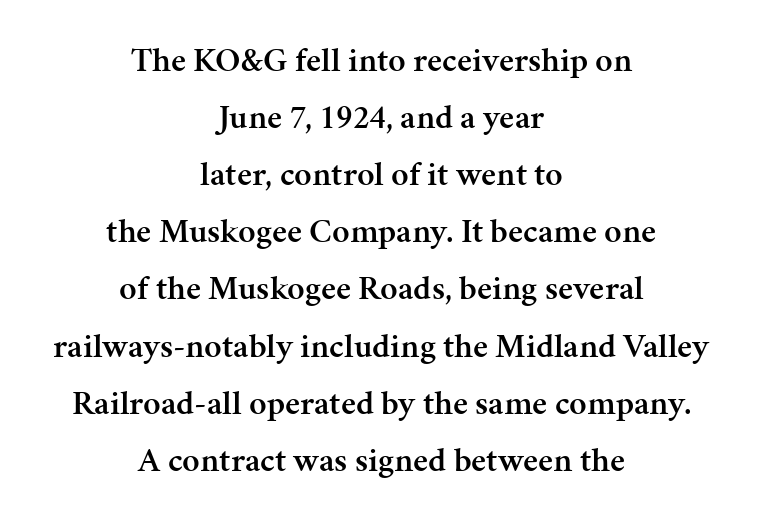
The specimen reads as upright at a glance. Descenders are the only things crossing below the line. This block has exactly the height ordinary leading produces. Emphasis by weight is partial: semibold.
